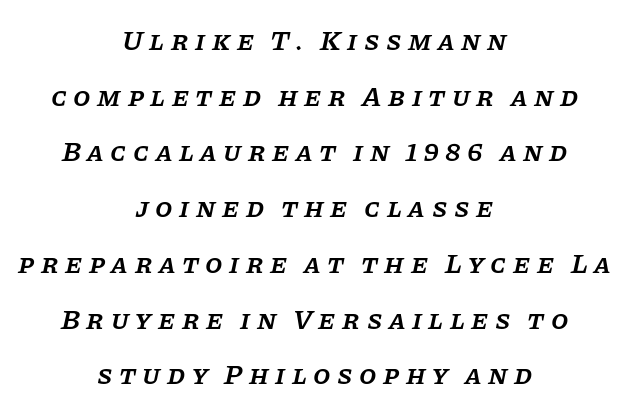
Q: Is the text bold? A: Semi-bold.
Q: Is the text italic (slanted)? A: Yes, it leans right by about 11 degrees.
Q: Is the typeface a serif or a sans-serif typeface? A: Serif.
Q: Is the text underlined? A: No.
Q: How is the paragraph aligned? A: Centered.
Q: Is the spacing between letters normal or unusually wide? A: Unusually wide.
Q: Is the spacing between lines tight, normal or loose? A: Loose.
Q: Width (condensed, normal, or wide)? A: Normal.
Q: Stroke contrast? A: Low.
Q: x-height? A: Large.
Q: Monospaced? A: No.
